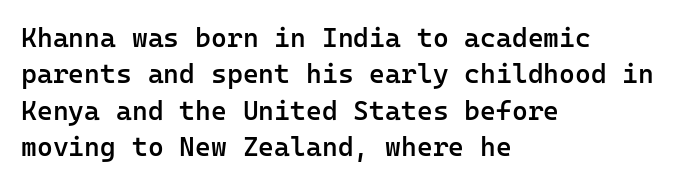
Q: Is the text bold? A: Semi-bold.
Q: Is the text italic (slanted)? A: No, it is upright.
Q: Is the text underlined? A: No.
Q: How is the paragraph aligned? A: Left-aligned.
Q: Is the spacing between letters normal or unusually wide? A: Normal.
Q: Is the spacing between lines tight, normal or loose? A: Normal.
